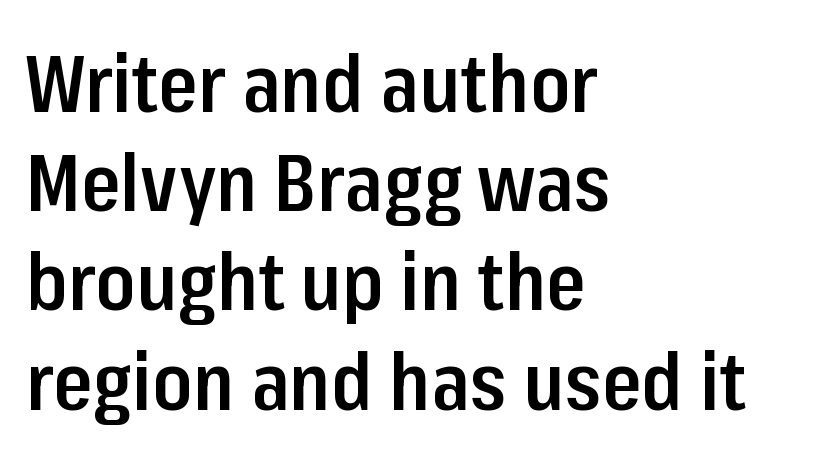
Q: Is the text bold? A: Semi-bold.
Q: Is the text italic (slanted)? A: No, it is upright.
Q: Is the typeface a serif or a sans-serif typeface? A: Sans-serif.
Q: Is the text underlined? A: No.
Q: How is the paragraph aligned? A: Left-aligned.
Q: Is the spacing between letters normal or unusually wide? A: Normal.
Q: Width (condensed, normal, or wide)? A: Condensed.
Q: Stroke contrast? A: Low.
Q: x-height? A: Medium.
Q: Monospaced? A: No.
